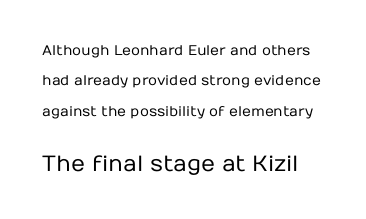
The image shows 22 px text type, upright; set loose line spacing (2.17x), normal letter spacing, not underlined; the second (bottom) block is 1.57x larger.
